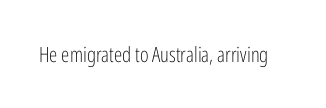
The passage shown is not underscored anywhere. The font's upright variant was chosen for this text. Stems here are at most as thick as an everyday book face. Observe the ordinary spacing: letters are neighbours, not strangers.
